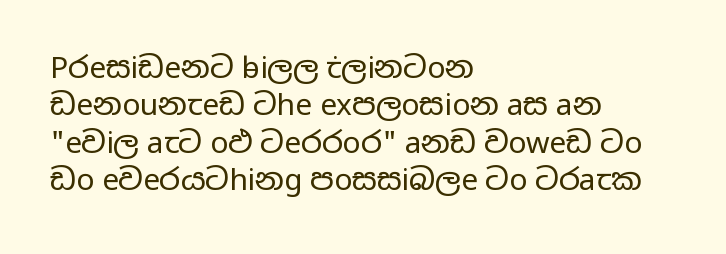
{"serif": "no", "italic": "no", "bold": "no", "weight": "regular", "width": "wide", "stroke_contrast": "low", "x_height": "medium", "monospaced": "no", "underline": "no", "align": "left", "line_spacing": "normal", "line_spacing_ratio": 1.25, "letter_spacing": "normal", "letter_spacing_em": 0.0, "glyph_px": 30}
